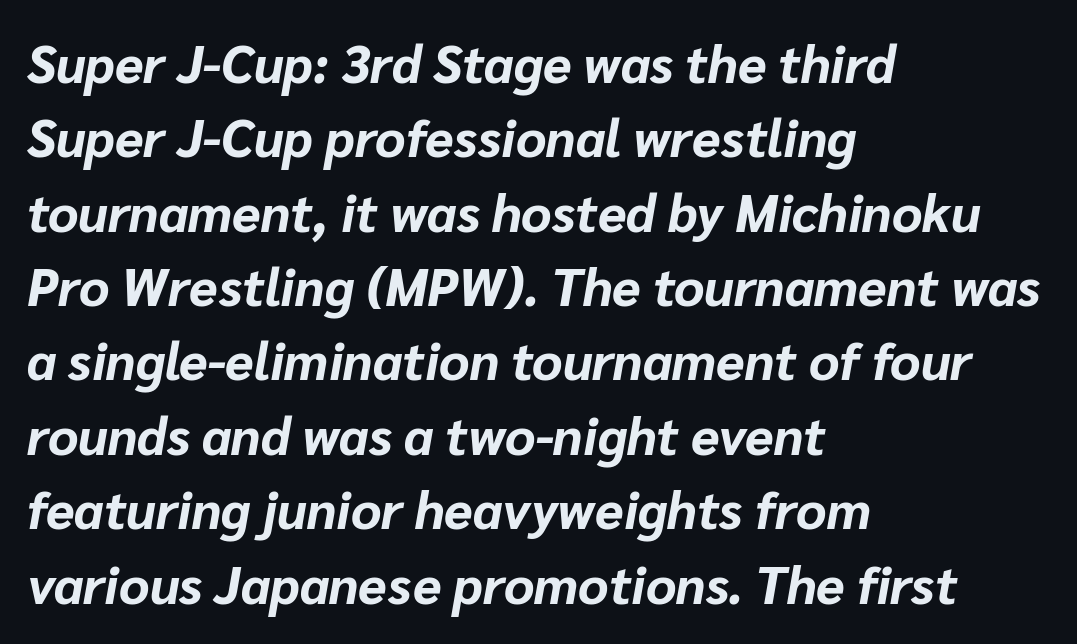
{"italic": "yes", "lean": "right", "slant_degrees": 10, "bold": "yes", "weight": "bold", "width": "normal", "stroke_contrast": "low", "x_height": "medium", "monospaced": "no", "underline": "no", "align": "left", "line_spacing": "normal", "line_spacing_ratio": 1.43, "letter_spacing": "normal", "letter_spacing_em": 0.0, "glyph_px": 52}
